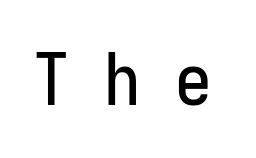
The image shows 73 px condensed sans-serif type, upright; set unusually wide letter spacing (+0.47 em), not underlined; low stroke contrast and a medium x-height.
